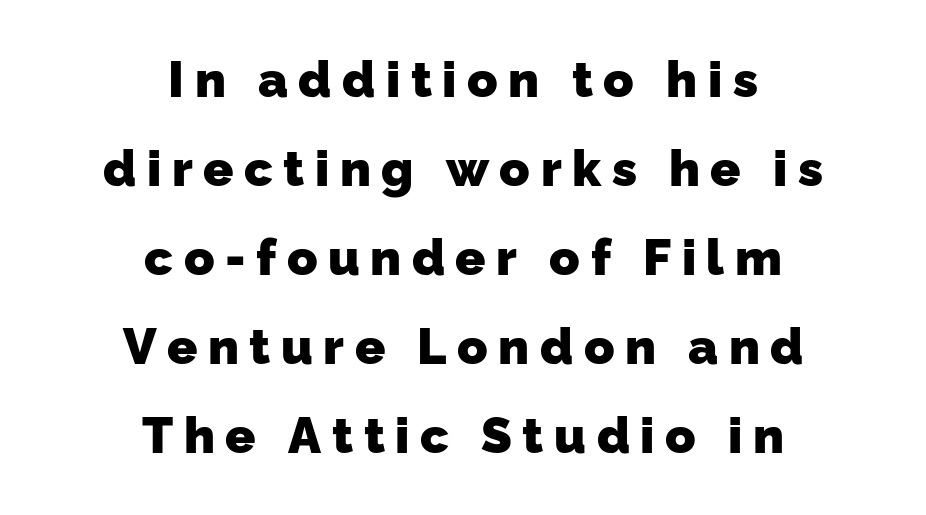
Q: Is the text bold? A: Yes.
Q: Is the typeface a serif or a sans-serif typeface? A: Sans-serif.
Q: Is the text underlined? A: No.
Q: How is the paragraph aligned? A: Centered.
Q: Is the spacing between letters normal or unusually wide? A: Unusually wide.
Q: Width (condensed, normal, or wide)? A: Normal.
Q: Stroke contrast? A: Low.
Q: x-height? A: Medium.
Q: Monospaced? A: No.
